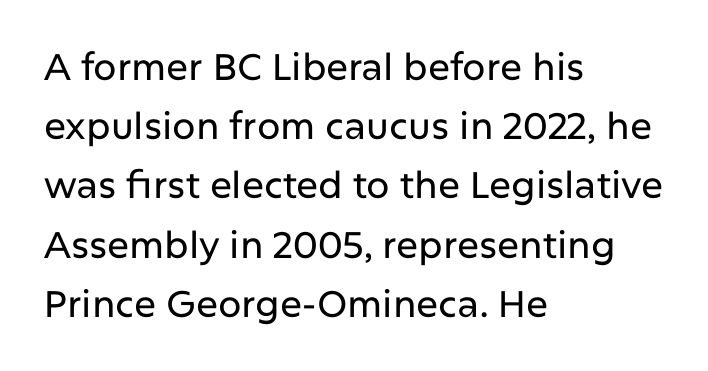
The image shows 37 px sans-serif type, upright; set left-aligned, normal line spacing (1.6x), normal letter spacing, not underlined; low stroke contrast and a medium x-height.
